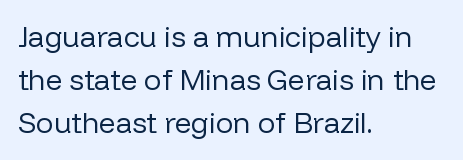
Q: Is the text bold? A: No.
Q: Is the text italic (slanted)? A: No, it is upright.
Q: Is the typeface a serif or a sans-serif typeface? A: Sans-serif.
Q: Is the text underlined? A: No.
Q: How is the paragraph aligned? A: Left-aligned.
Q: Is the spacing between letters normal or unusually wide? A: Normal.
Q: Is the spacing between lines tight, normal or loose? A: Normal.
Q: Width (condensed, normal, or wide)? A: Normal.
Q: Stroke contrast? A: Low.
Q: x-height? A: Medium.
Q: Monospaced? A: No.
